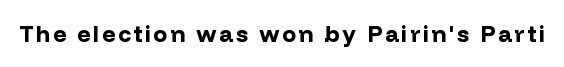
The words here are not underlined. Ascenders rise straight up at ninety degrees. What weight is shown? A full bold with thick strokes.
